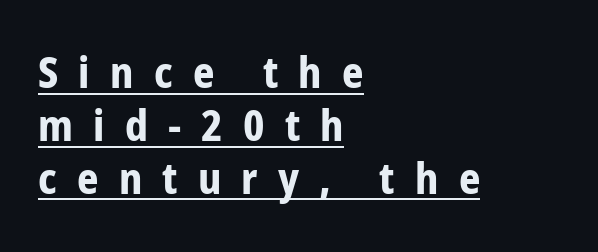
Q: Is the text bold? A: Yes.
Q: Is the text italic (slanted)? A: No, it is upright.
Q: Is the typeface a serif or a sans-serif typeface? A: Sans-serif.
Q: Is the text underlined? A: Yes.
Q: How is the paragraph aligned? A: Left-aligned.
Q: Is the spacing between letters normal or unusually wide? A: Unusually wide.
Q: Is the spacing between lines tight, normal or loose? A: Normal.
Q: Width (condensed, normal, or wide)? A: Condensed.
Q: Stroke contrast? A: Low.
Q: x-height? A: Medium.
Q: Monospaced? A: No.
